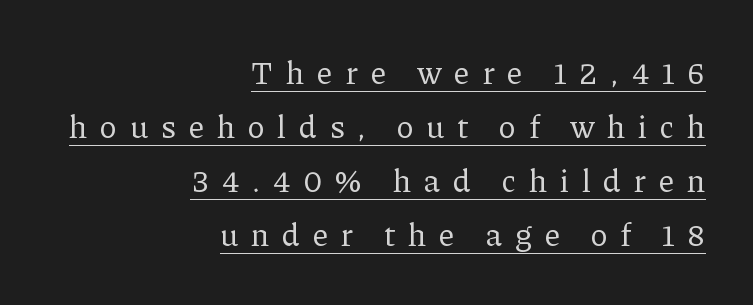
The image shows 32 px regular-weight serif type, upright; set right-aligned, normal line spacing (1.69x), unusually wide letter spacing (+0.41 em), underlined; low stroke contrast and a medium x-height.
